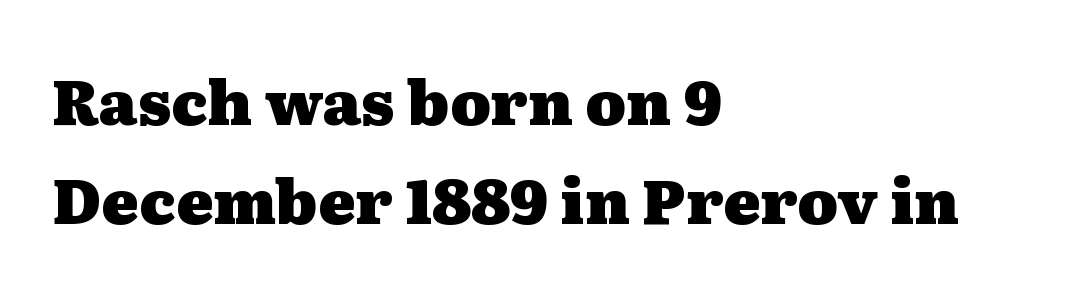
{"serif": "yes", "italic": "no", "bold": "yes", "weight": "heavy", "width": "wide", "stroke_contrast": "medium", "x_height": "medium", "monospaced": "no", "underline": "no", "align": "left", "line_spacing": "normal", "line_spacing_ratio": 1.6, "letter_spacing": "normal", "letter_spacing_em": 0.0, "glyph_px": 62}
